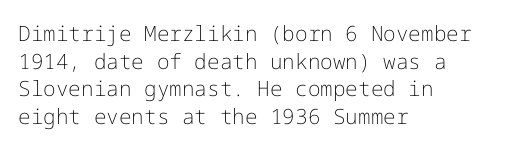
{"italic": "no", "bold": "no", "underline": "no", "align": "left", "line_spacing": "normal", "line_spacing_ratio": 1.31, "letter_spacing": "normal", "letter_spacing_em": 0.0, "glyph_px": 21}
